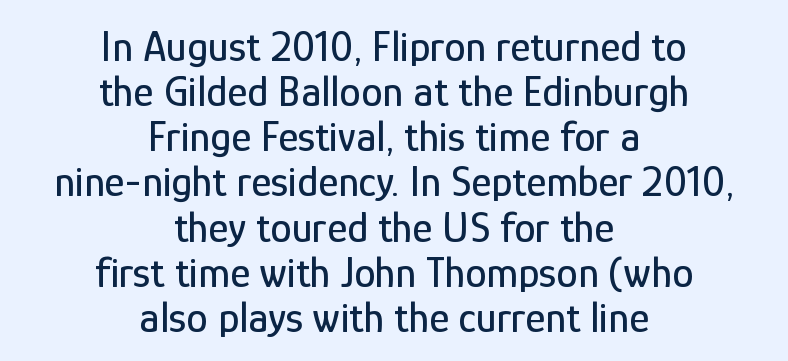
The image shows 43 px condensed sans-serif type, upright; set centered, tight line spacing (1.05x), normal letter spacing, not underlined; low stroke contrast and a medium x-height.
